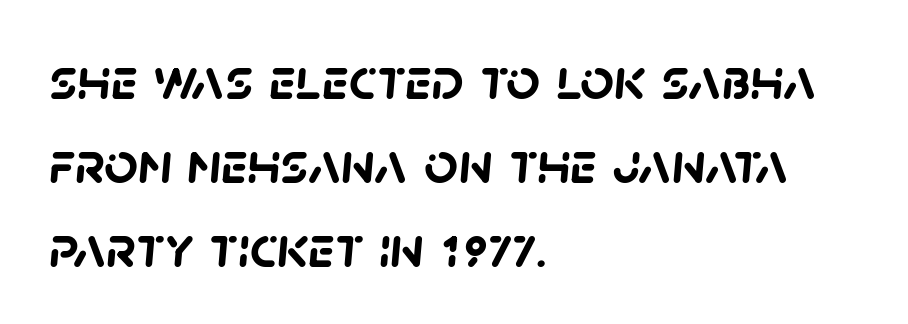
The image shows 59 px semibold sans-serif type; set left-aligned, normal line spacing (1.42x), normal letter spacing, not underlined; low stroke contrast and a large x-height.
